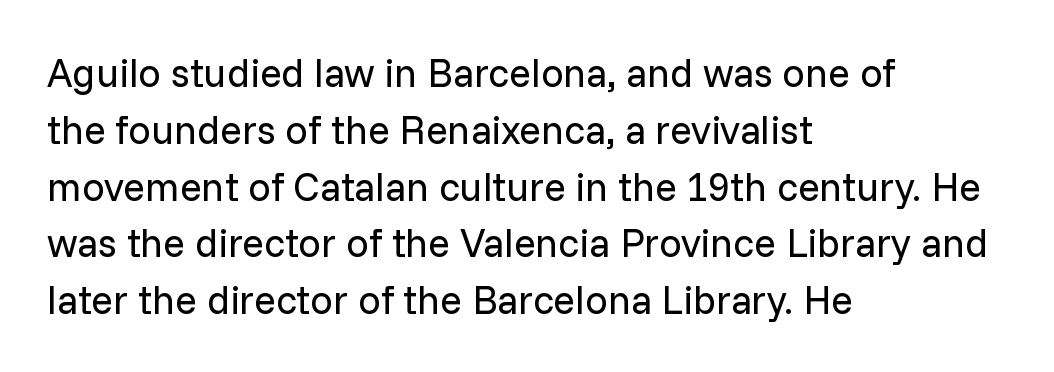
Q: Is the text bold? A: No.
Q: Is the text italic (slanted)? A: No, it is upright.
Q: Is the typeface a serif or a sans-serif typeface? A: Sans-serif.
Q: Is the text underlined? A: No.
Q: How is the paragraph aligned? A: Left-aligned.
Q: Is the spacing between letters normal or unusually wide? A: Normal.
Q: Is the spacing between lines tight, normal or loose? A: Normal.
Q: Width (condensed, normal, or wide)? A: Normal.
Q: Stroke contrast? A: Low.
Q: x-height? A: Medium.
Q: Monospaced? A: No.
